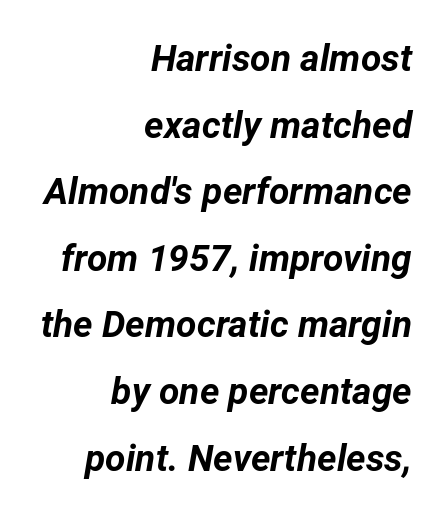
The image shows 37 px bold type, italic (leaning right); set right-aligned, line spacing 1.8x, normal letter spacing, not underlined; low stroke contrast and a medium x-height.
